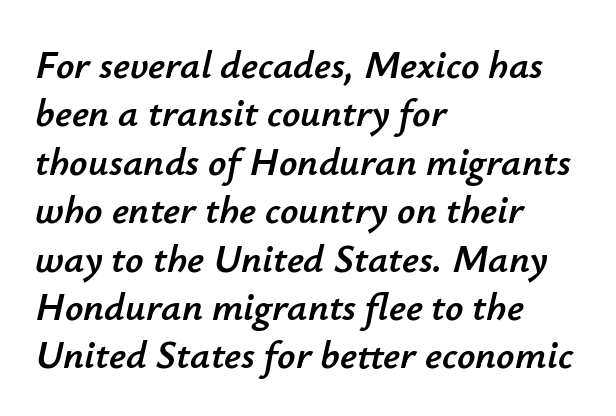
The image shows 40 px text type, italic (leaning right); set left-aligned, line spacing 1.21x, normal letter spacing, not underlined; low stroke contrast and a small x-height.
